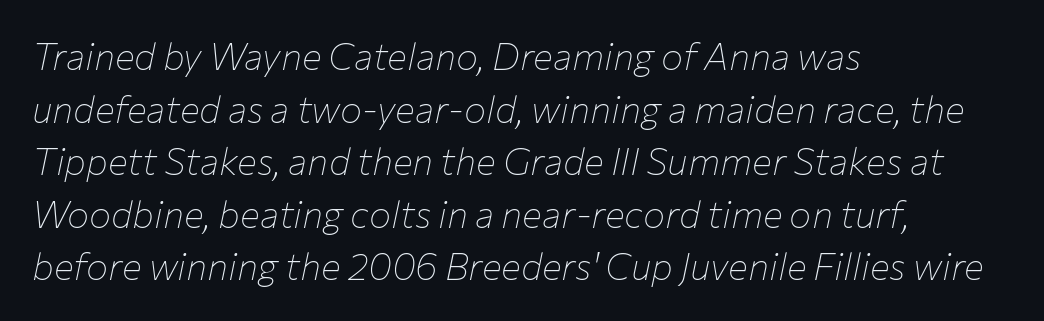
The image shows 37 px thin type, italic (leaning right); set left-aligned, normal line spacing (1.42x), normal letter spacing, not underlined; low stroke contrast and a medium x-height.
